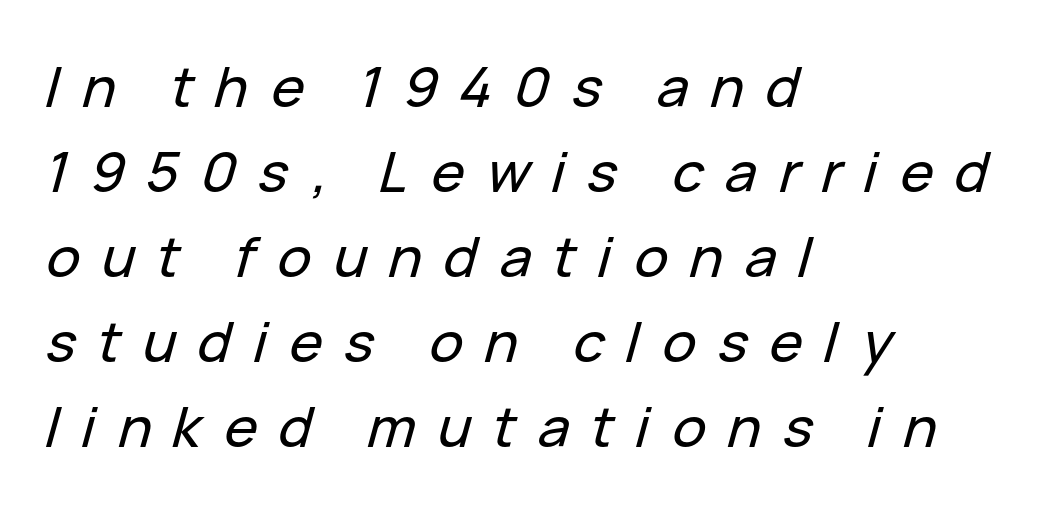
Q: Is the text italic (slanted)? A: Yes, it leans right by about 15 degrees.
Q: Is the text underlined? A: No.
Q: How is the paragraph aligned? A: Left-aligned.
Q: Is the spacing between letters normal or unusually wide? A: Unusually wide.
Q: Is the spacing between lines tight, normal or loose? A: Normal.
Q: Width (condensed, normal, or wide)? A: Normal.
Q: Stroke contrast? A: Low.
Q: x-height? A: Medium.
Q: Monospaced? A: No.
